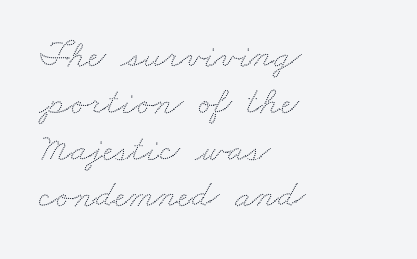
This sample is left-justified, so line endings fall wherever the words run out. Lines of text with bare space underneath. Do the characters align in a grid? No, the font is proportional. No extra tracking has been applied to these lines.
